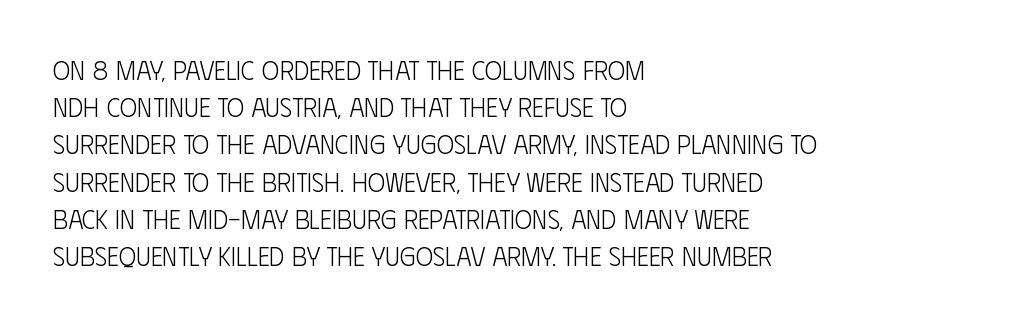
{"italic": "no", "bold": "no", "underline": "no", "align": "left", "line_spacing": "normal", "line_spacing_ratio": 1.43, "letter_spacing": "normal", "letter_spacing_em": 0.0, "glyph_px": 26}
